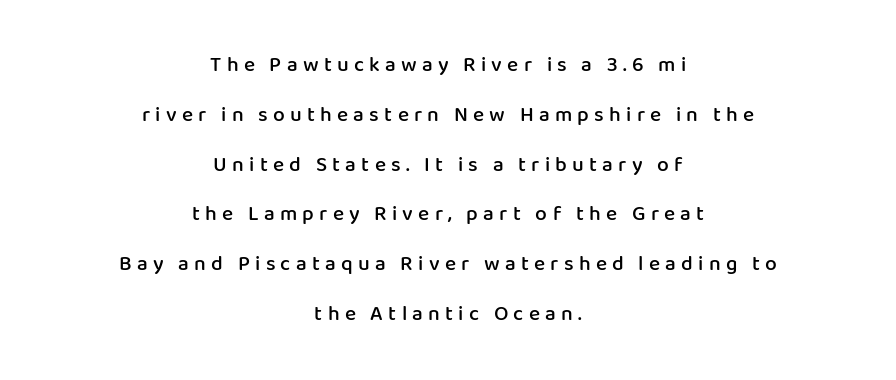
Q: Is the text bold? A: Semi-bold.
Q: Is the text italic (slanted)? A: No, it is upright.
Q: Is the text underlined? A: No.
Q: How is the paragraph aligned? A: Centered.
Q: Is the spacing between letters normal or unusually wide? A: Unusually wide.
Q: Is the spacing between lines tight, normal or loose? A: Loose.
